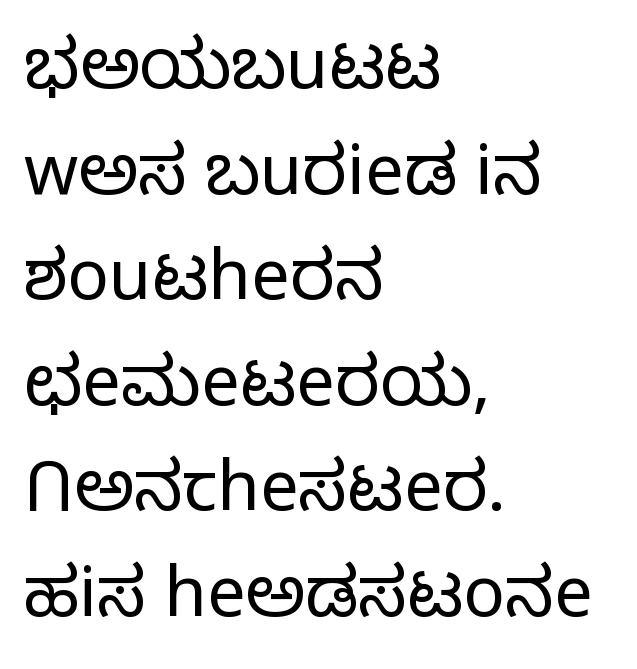
Q: Is the text bold? A: No.
Q: Is the text italic (slanted)? A: No, it is upright.
Q: Is the typeface a serif or a sans-serif typeface? A: Sans-serif.
Q: Is the text underlined? A: No.
Q: How is the paragraph aligned? A: Left-aligned.
Q: Is the spacing between letters normal or unusually wide? A: Normal.
Q: Is the spacing between lines tight, normal or loose? A: Normal.
Q: Width (condensed, normal, or wide)? A: Normal.
Q: Stroke contrast? A: Low.
Q: x-height? A: Medium.
Q: Monospaced? A: No.
